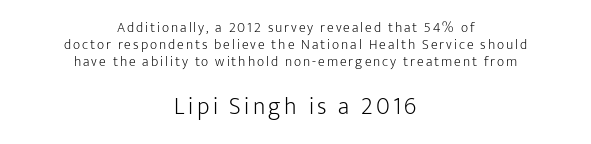
{"italic": "no", "bold": "no", "underline": "no", "align": "center", "line_spacing_ratio": 1.21, "larger_block": "second", "size_ratio": 1.71, "glyph_px": 24}
